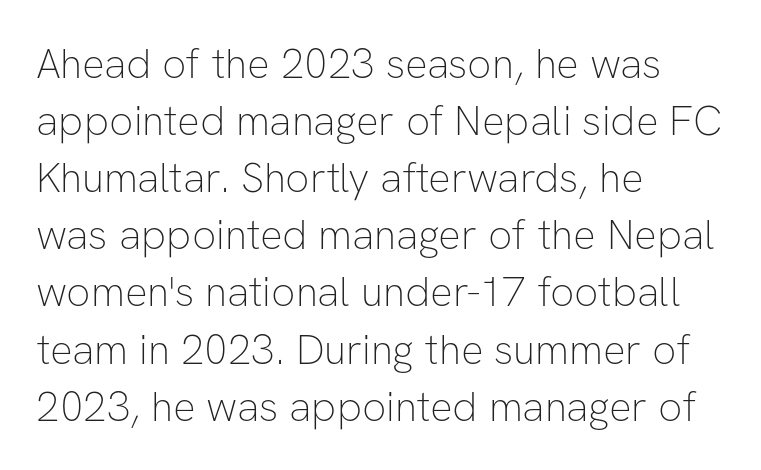
The image shows 42 px thin sans-serif type, upright; set left-aligned, normal line spacing (1.36x), normal letter spacing, not underlined; low stroke contrast and a medium x-height.
